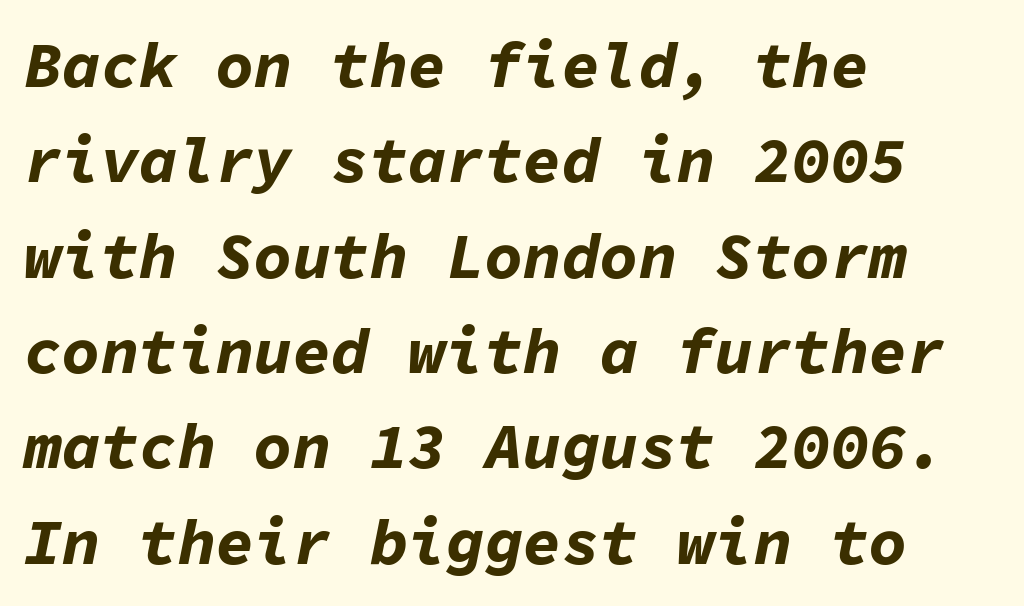
{"italic": "yes", "lean": "right", "slant_degrees": 11, "bold": "yes", "weight": "bold", "width": "normal", "stroke_contrast": "low", "x_height": "medium", "monospaced": "yes", "underline": "no", "align": "left", "line_spacing": "normal", "line_spacing_ratio": 1.49, "letter_spacing": "normal", "letter_spacing_em": 0.0, "glyph_px": 64}
